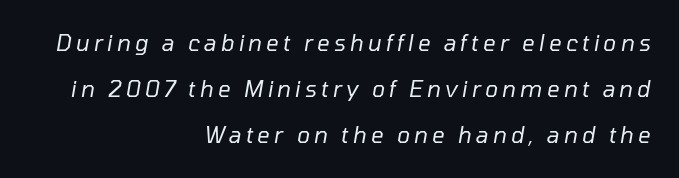
This rendering features lettering with no underline. Interline gaps are noticeably wide in this sample. This reads as an unemphasized weight, regular at the heaviest. These lines are set flush right with a ragged left edge. Designer's note — italics engaged.
